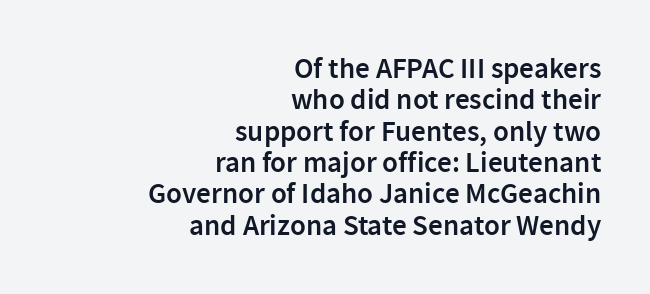
The image shows 29 px semibold sans-serif type, upright; set right-aligned, tight line spacing (1.08x), normal letter spacing, not underlined; low stroke contrast and a medium x-height.
